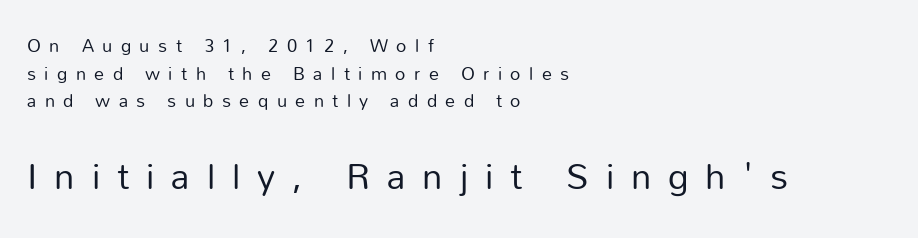
The image shows 36 px regular-weight sans-serif type, upright; set left-aligned, normal line spacing (1.54x), unusually wide letter spacing (+0.47 em), not underlined; the second (bottom) block is 2.0x larger; low stroke contrast and a medium x-height.
